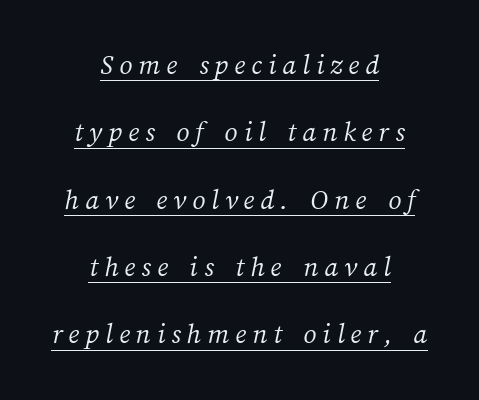
The image shows 29 px light type; set centered, loose line spacing (2.32x), unusually wide letter spacing (+0.21 em), underlined; medium stroke contrast and a medium x-height.
